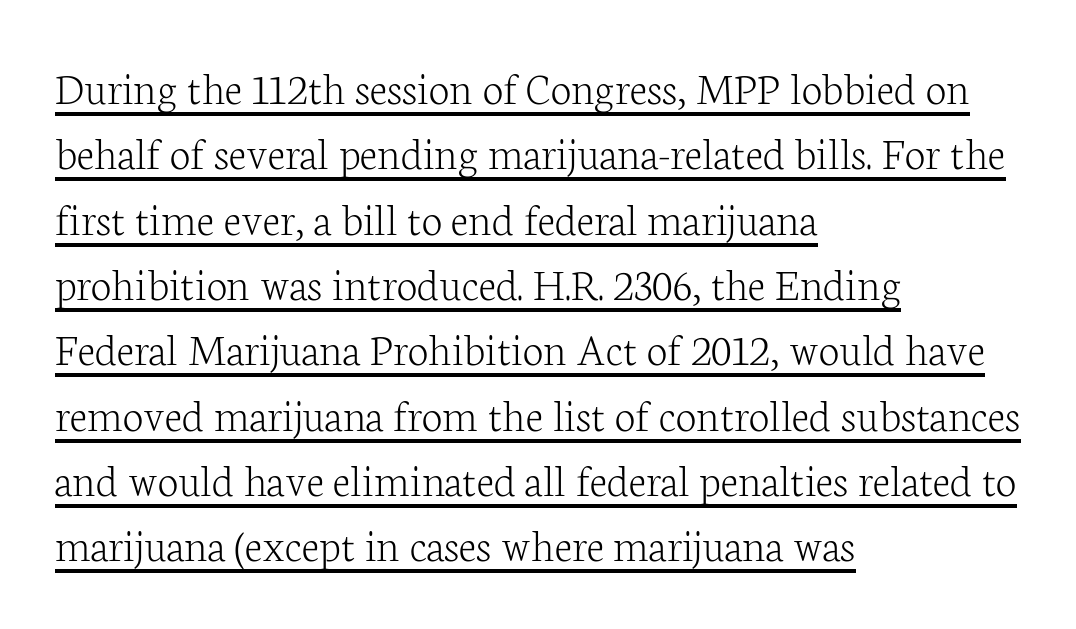
{"serif": "yes", "italic": "no", "bold": "no", "weight": "light", "width": "normal", "stroke_contrast": "low", "x_height": "medium", "monospaced": "no", "underline": "yes", "align": "left", "line_spacing": "normal", "line_spacing_ratio": 1.39, "letter_spacing": "normal", "letter_spacing_em": 0.0, "glyph_px": 47}
